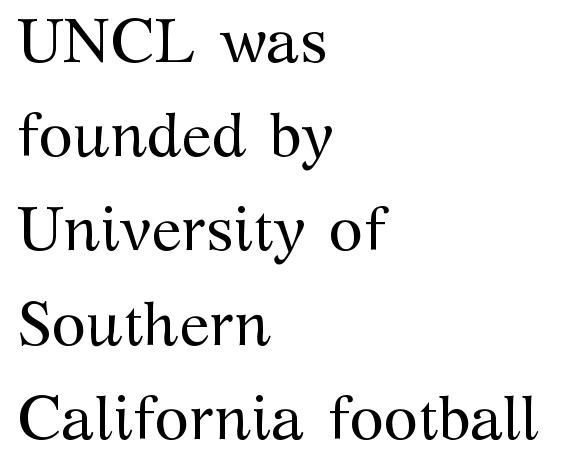
Q: Is the text bold? A: No.
Q: Is the text italic (slanted)? A: No, it is upright.
Q: Is the typeface a serif or a sans-serif typeface? A: Serif.
Q: Is the text underlined? A: No.
Q: How is the paragraph aligned? A: Left-aligned.
Q: Is the spacing between letters normal or unusually wide? A: Normal.
Q: Is the spacing between lines tight, normal or loose? A: Normal.
Q: Width (condensed, normal, or wide)? A: Normal.
Q: Stroke contrast? A: Medium.
Q: x-height? A: Medium.
Q: Monospaced? A: No.
